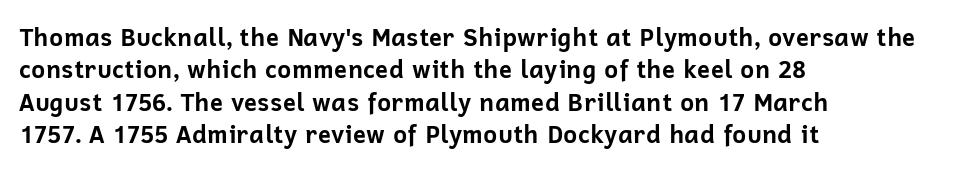
{"italic": "no", "bold": "yes", "underline": "no", "align": "left", "line_spacing": "normal", "line_spacing_ratio": 1.35, "letter_spacing": "normal", "letter_spacing_em": 0.0, "glyph_px": 24}
